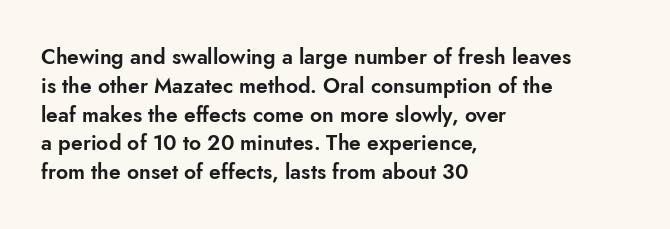
The image shows 21 px text type, upright; set left-aligned, normal line spacing (1.37x), normal letter spacing, not underlined.
